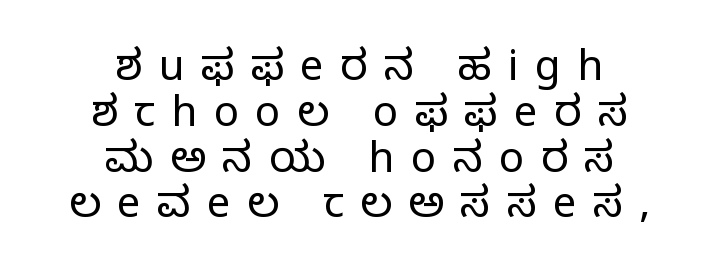
{"serif": "no", "italic": "no", "bold": "no", "weight": "light", "width": "normal", "stroke_contrast": "low", "x_height": "medium", "monospaced": "no", "underline": "no", "align": "center", "line_spacing": "tight", "line_spacing_ratio": 1.09, "letter_spacing": "wide", "letter_spacing_em": 0.39, "glyph_px": 42}
